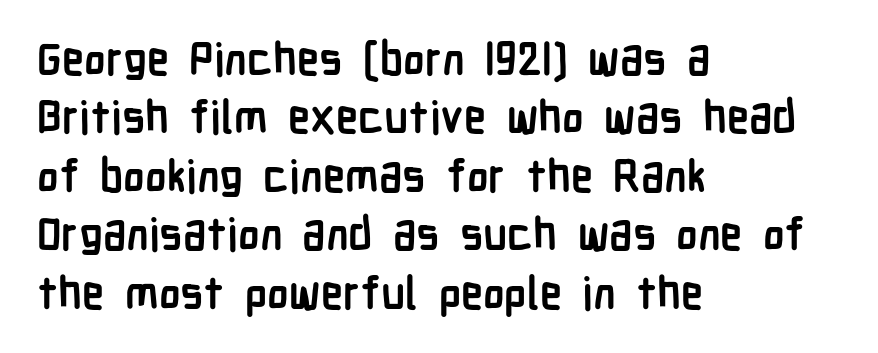
Pretty heavy lettering here — definitely bold. Each row of text sits above clean, open space. Does the type have serifs? No, each stem ends abruptly. Line starts are locked; line ends wander. Looks like regular typesetting: each glyph gets only the width it needs. A typesetter would call this leading conventional body-copy spacing.
